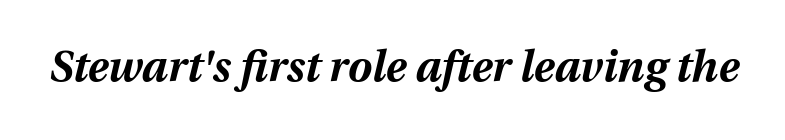
Think of a printed novel: that variable character pitch is what you see here. Each row of text sits above clean, open space. Slanted lettering throughout. There is no visible air inserted between adjacent glyphs. I'd describe the lettering as bold — thick and assertive.
